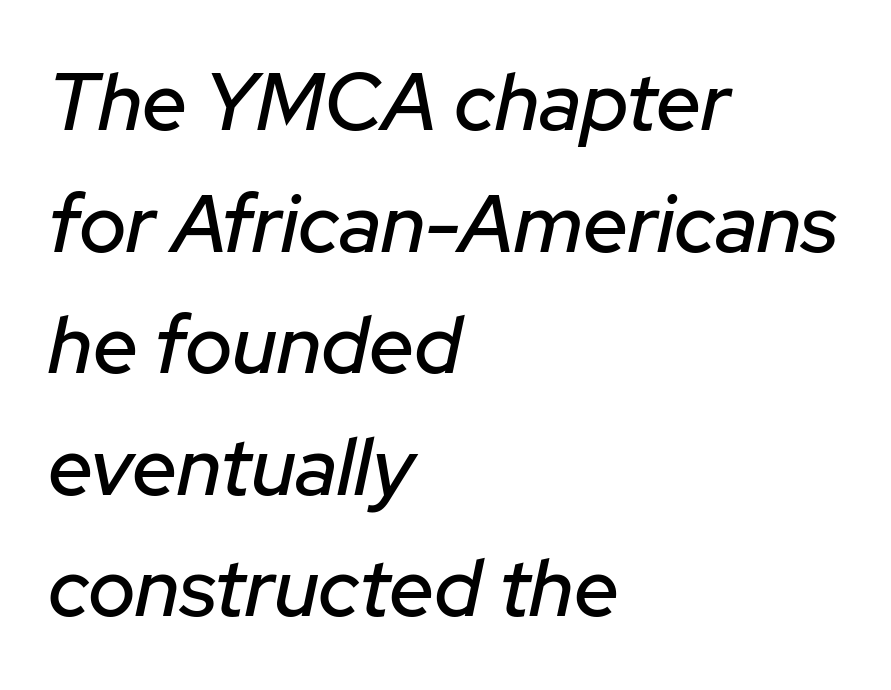
The image shows 80 px text type, italic (leaning right); set left-aligned, normal line spacing (1.52x), normal letter spacing, not underlined; low stroke contrast and a medium x-height.
